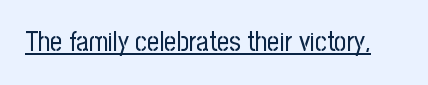
{"italic": "no", "bold": "no", "underline": "yes", "letter_spacing": "normal", "letter_spacing_em": 0.0, "glyph_px": 27}
